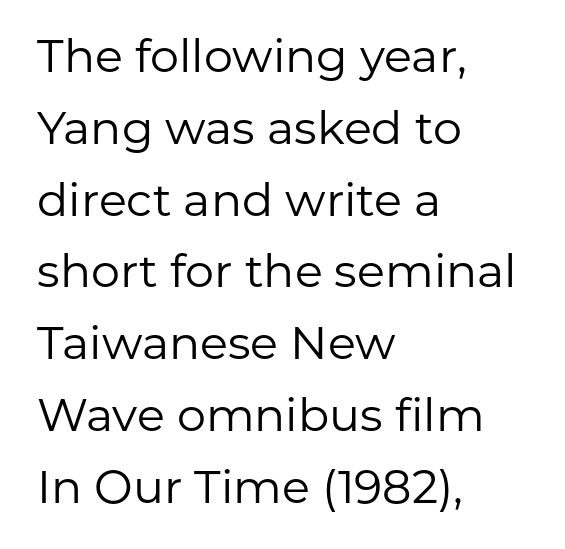
Q: Is the text bold? A: No.
Q: Is the text italic (slanted)? A: No, it is upright.
Q: Is the typeface a serif or a sans-serif typeface? A: Sans-serif.
Q: Is the text underlined? A: No.
Q: How is the paragraph aligned? A: Left-aligned.
Q: Is the spacing between letters normal or unusually wide? A: Normal.
Q: Is the spacing between lines tight, normal or loose? A: Normal.
Q: Width (condensed, normal, or wide)? A: Normal.
Q: Stroke contrast? A: Low.
Q: x-height? A: Medium.
Q: Monospaced? A: No.
